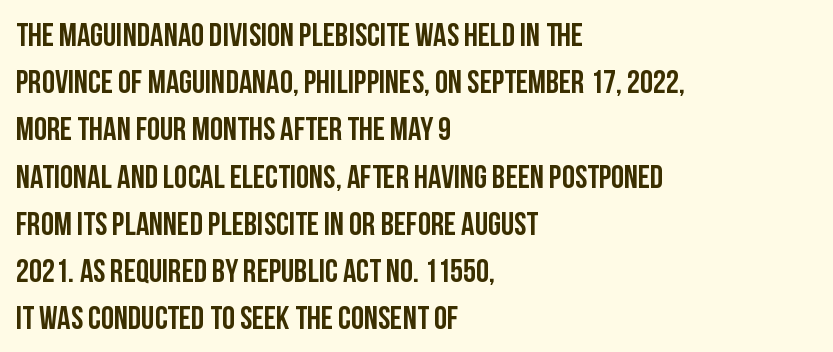
Q: Is the text italic (slanted)? A: No, it is upright.
Q: Is the typeface a serif or a sans-serif typeface? A: Sans-serif.
Q: Is the text underlined? A: No.
Q: How is the paragraph aligned? A: Left-aligned.
Q: Is the spacing between letters normal or unusually wide? A: Normal.
Q: Is the spacing between lines tight, normal or loose? A: Normal.
Q: Width (condensed, normal, or wide)? A: Condensed.
Q: Stroke contrast? A: Low.
Q: x-height? A: Large.
Q: Monospaced? A: No.
